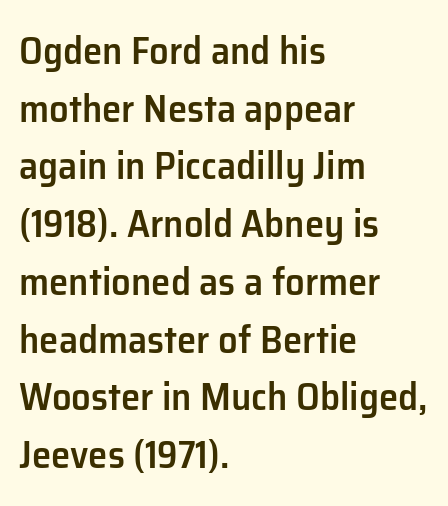
Q: Is the text bold? A: Semi-bold.
Q: Is the text italic (slanted)? A: No, it is upright.
Q: Is the typeface a serif or a sans-serif typeface? A: Sans-serif.
Q: Is the text underlined? A: No.
Q: How is the paragraph aligned? A: Left-aligned.
Q: Is the spacing between letters normal or unusually wide? A: Normal.
Q: Is the spacing between lines tight, normal or loose? A: Normal.
Q: Width (condensed, normal, or wide)? A: Normal.
Q: Stroke contrast? A: Low.
Q: x-height? A: Medium.
Q: Monospaced? A: No.
